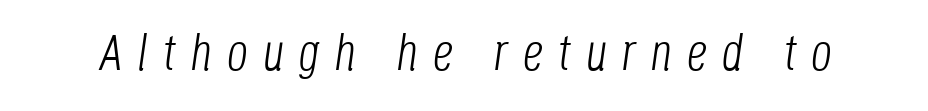
These glyphs show unthickened strokes, regular width or finer. Here the designer chose a conventional face with non-uniform glyph widths. These lines were composed using italics. Letters rest on an invisible, unmarked baseline. Inter-character spacing is expanded well beyond the font's built-in metrics.
